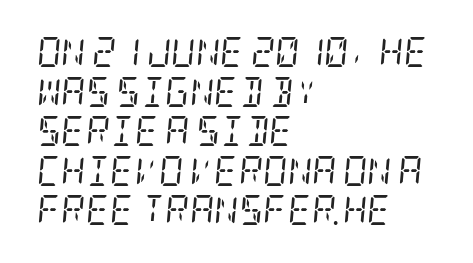
{"serif": "yes", "italic": "yes", "lean": "right", "slant_degrees": 5, "bold": "no", "weight": "regular", "width": "condensed", "stroke_contrast": "low", "x_height": "large", "underline": "no", "align": "left", "line_spacing": "normal", "line_spacing_ratio": 1.32, "letter_spacing": "normal", "letter_spacing_em": 0.0, "glyph_px": 30}
